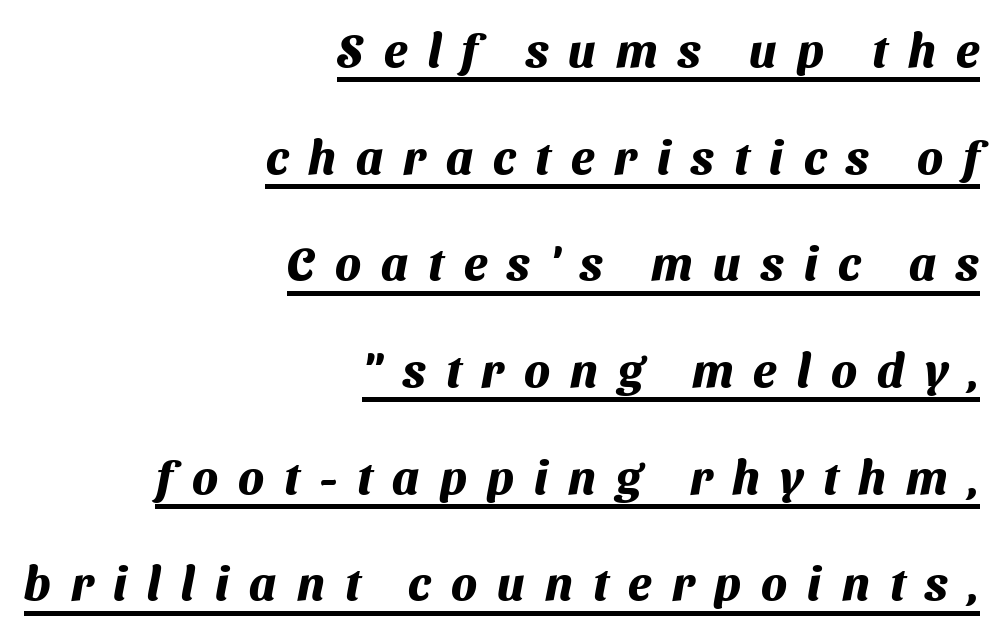
{"serif": "no", "bold": "yes", "weight": "heavy", "width": "normal", "stroke_contrast": "medium", "x_height": "medium", "monospaced": "no", "underline": "yes", "align": "right", "line_spacing": "loose", "line_spacing_ratio": 2.27, "letter_spacing": "wide", "letter_spacing_em": 0.43, "glyph_px": 47}
